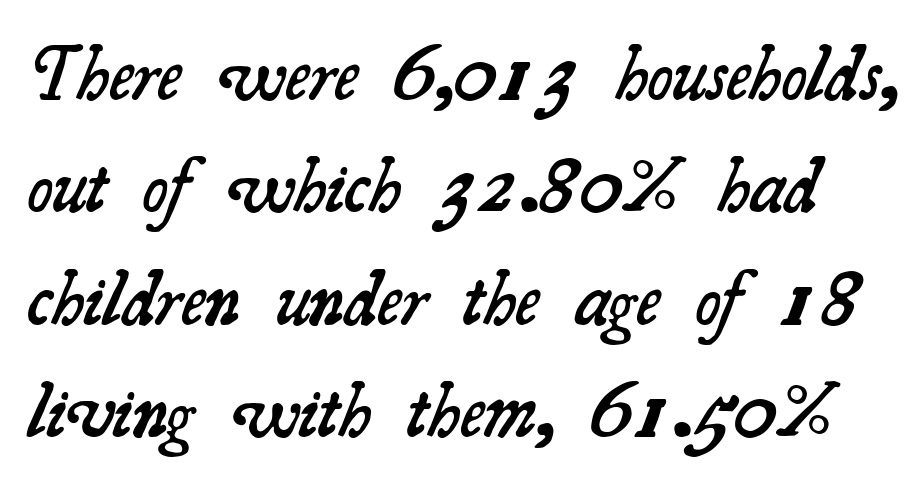
The image shows 77 px semibold serif type; set normal line spacing (1.46x), normal letter spacing, not underlined; medium stroke contrast and a small x-height.
